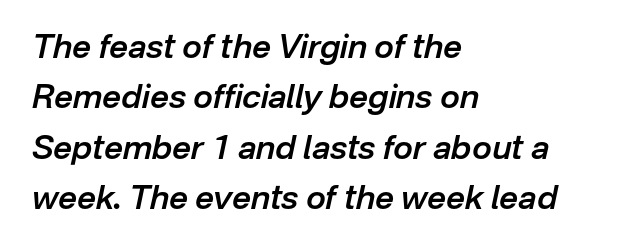
The image shows 33 px semibold type, italic (leaning right); set left-aligned, normal line spacing (1.53x), normal letter spacing, not underlined; low stroke contrast and a medium x-height.
